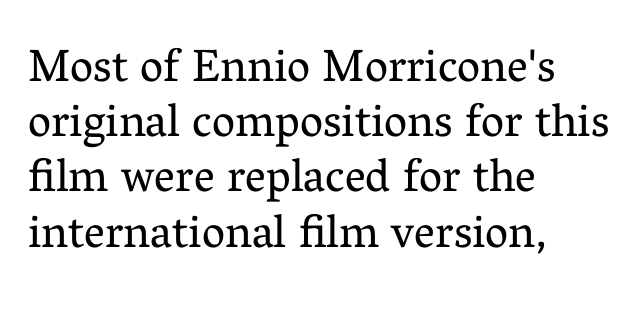
The image shows 46 px regular-weight serif type, upright; set left-aligned, line spacing 1.2x, normal letter spacing, not underlined; medium stroke contrast and a medium x-height.
